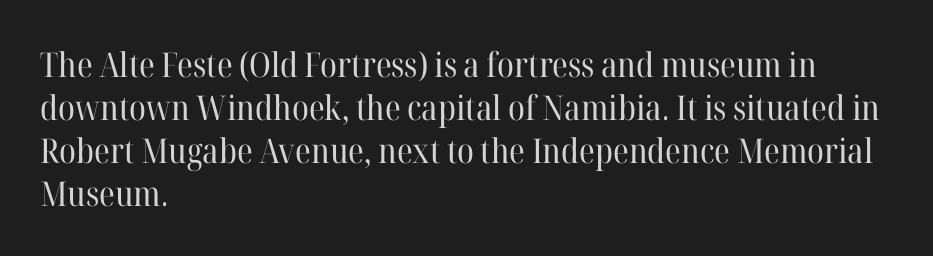
{"serif": "yes", "italic": "no", "bold": "no", "weight": "regular", "width": "normal", "stroke_contrast": "high", "x_height": "medium", "monospaced": "no", "underline": "no", "align": "left", "line_spacing": "normal", "line_spacing_ratio": 1.26, "letter_spacing": "normal", "letter_spacing_em": 0.0, "glyph_px": 34}
